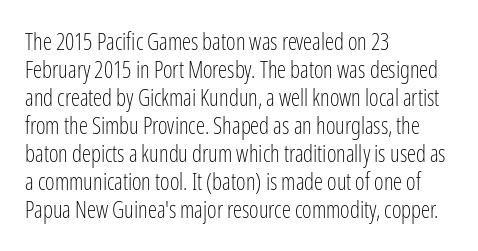
{"italic": "no", "bold": "no", "underline": "no", "align": "left", "line_spacing_ratio": 1.22, "letter_spacing": "normal", "letter_spacing_em": 0.0, "glyph_px": 23}
